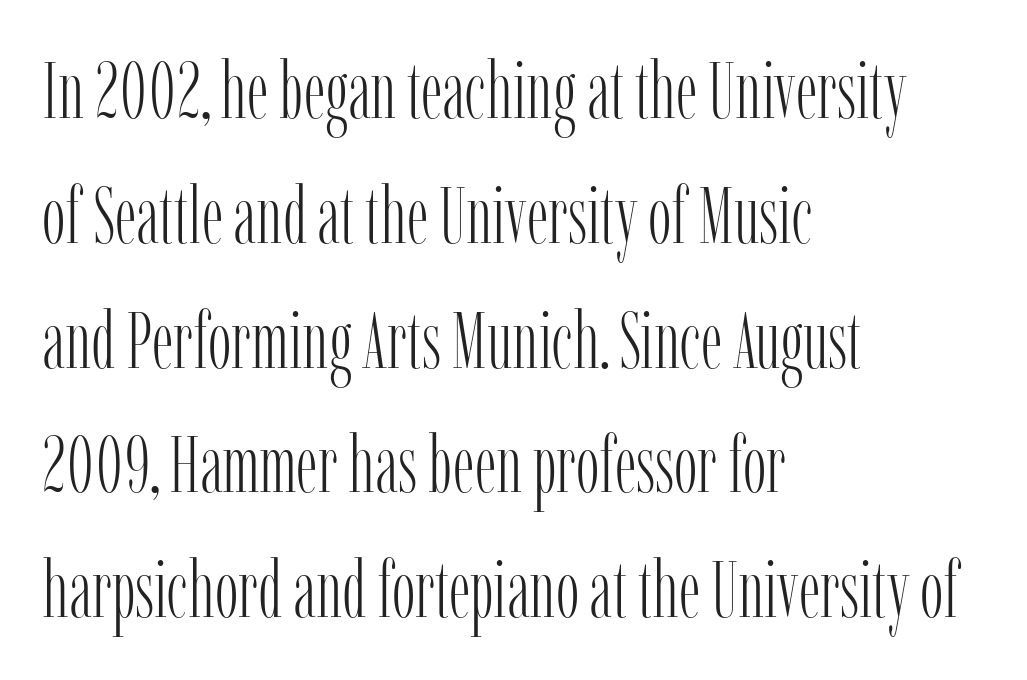
Q: Is the text bold? A: No.
Q: Is the text italic (slanted)? A: No, it is upright.
Q: Is the typeface a serif or a sans-serif typeface? A: Serif.
Q: Is the text underlined? A: No.
Q: How is the paragraph aligned? A: Left-aligned.
Q: Is the spacing between letters normal or unusually wide? A: Normal.
Q: Is the spacing between lines tight, normal or loose? A: Normal.
Q: Width (condensed, normal, or wide)? A: Condensed.
Q: Stroke contrast? A: Low.
Q: x-height? A: Medium.
Q: Monospaced? A: No.
